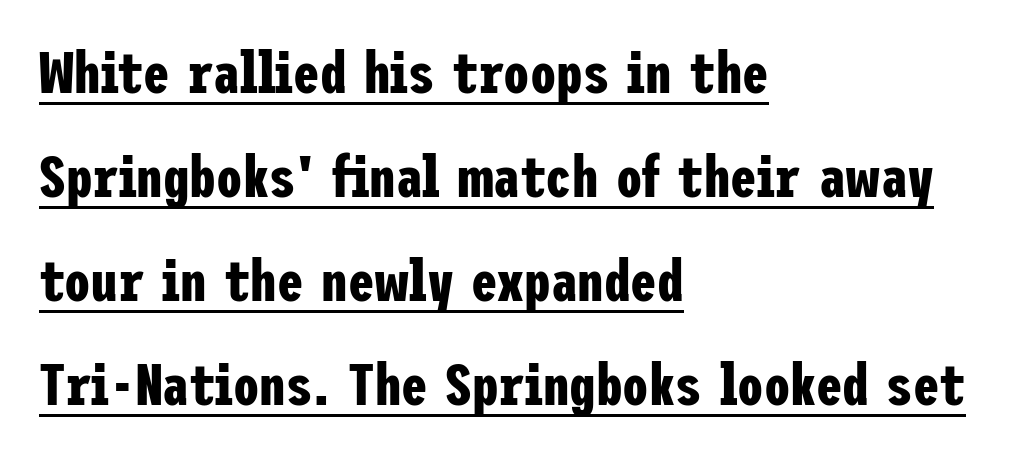
Q: Is the text bold? A: Yes.
Q: Is the text italic (slanted)? A: No, it is upright.
Q: Is the typeface a serif or a sans-serif typeface? A: Sans-serif.
Q: Is the text underlined? A: Yes.
Q: How is the paragraph aligned? A: Left-aligned.
Q: Is the spacing between letters normal or unusually wide? A: Normal.
Q: Width (condensed, normal, or wide)? A: Condensed.
Q: Stroke contrast? A: Low.
Q: x-height? A: Medium.
